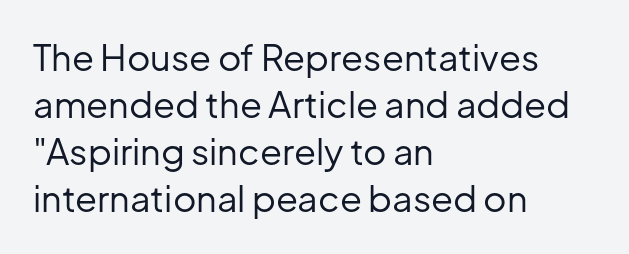
What stands out about the letter spacing? Nothing — it is the standard amount. This rendering features lettering with no underline. Regarding serifs, this sample does without them. Spacing verdict: proportional, widths tailored to each character. Do the letters lean? They stand straight.
